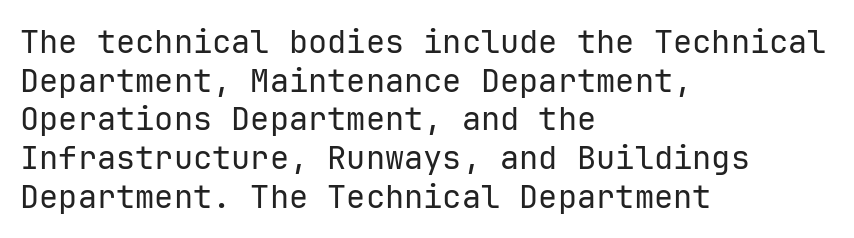
The image shows 32 px regular-weight sans-serif type, upright, monospaced; set left-aligned, line spacing 1.21x, normal letter spacing, not underlined; low stroke contrast and a medium x-height.
